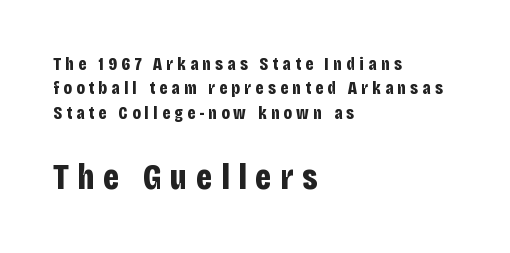
{"serif": "no", "italic": "no", "bold": "yes", "weight": "bold", "width": "condensed", "stroke_contrast": "low", "x_height": "large", "monospaced": "no", "underline": "no", "align": "left", "line_spacing": "normal", "line_spacing_ratio": 1.36, "letter_spacing": "wide", "letter_spacing_em": 0.24, "larger_block": "second", "size_ratio": 2.0, "glyph_px": 36}
